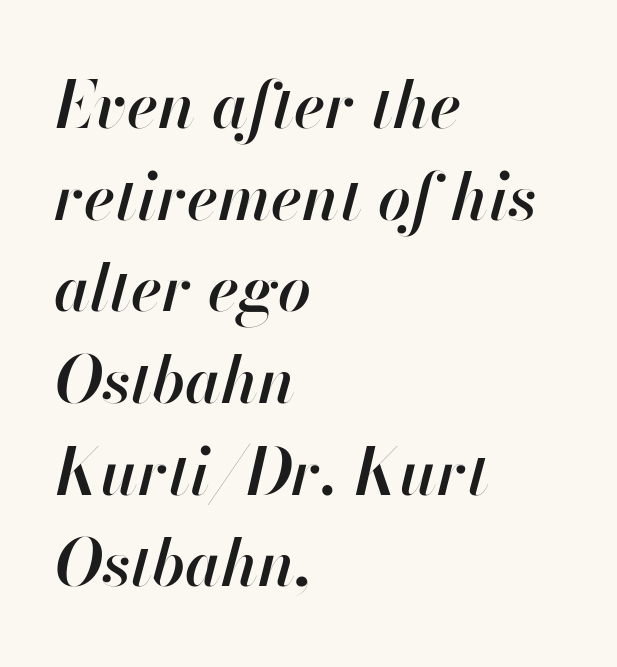
Q: Is the text bold? A: Semi-bold.
Q: Is the text italic (slanted)? A: Yes, it leans right by about 13 degrees.
Q: Is the text underlined? A: No.
Q: How is the paragraph aligned? A: Left-aligned.
Q: Is the spacing between letters normal or unusually wide? A: Normal.
Q: Is the spacing between lines tight, normal or loose? A: Normal.
Q: Width (condensed, normal, or wide)? A: Normal.
Q: Stroke contrast? A: High.
Q: x-height? A: Small.
Q: Monospaced? A: No.
